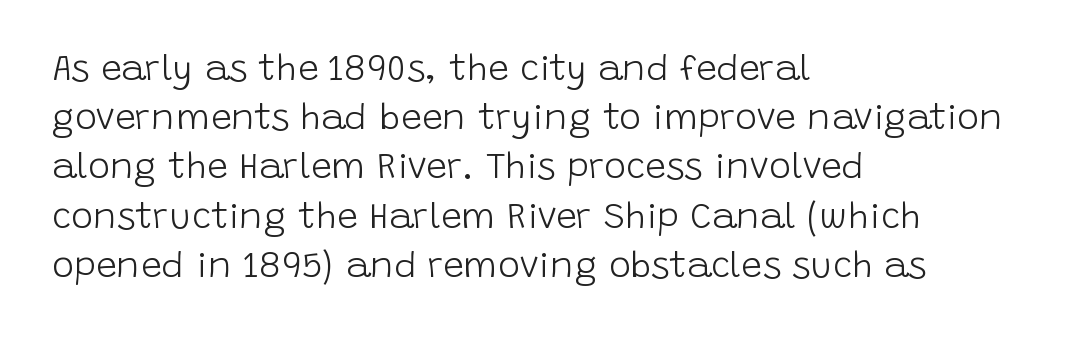
Q: Is the text bold? A: No.
Q: Is the text italic (slanted)? A: No, it is upright.
Q: Is the typeface a serif or a sans-serif typeface? A: Sans-serif.
Q: Is the text underlined? A: No.
Q: How is the paragraph aligned? A: Left-aligned.
Q: Is the spacing between letters normal or unusually wide? A: Normal.
Q: Is the spacing between lines tight, normal or loose? A: Normal.
Q: Width (condensed, normal, or wide)? A: Normal.
Q: Stroke contrast? A: Low.
Q: x-height? A: Large.
Q: Monospaced? A: No.
